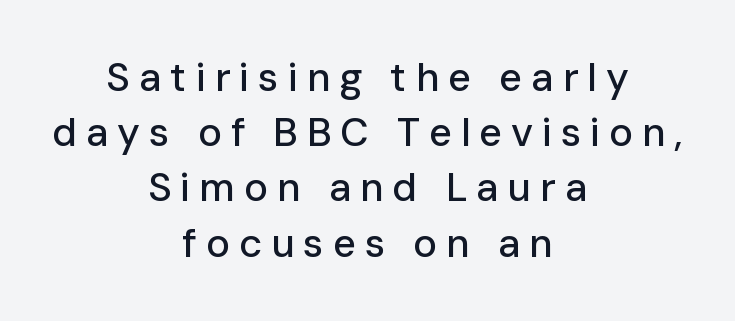
The face used here is a sans, in the tradition of grotesques and geometrics. The letterforms stand isolated, each surrounded by extra space. Underline: absent. The leading is moderate, giving the passage an even texture. The lettering stays uniformly vertical, giving the passage a roman look. Alignment: centered.
